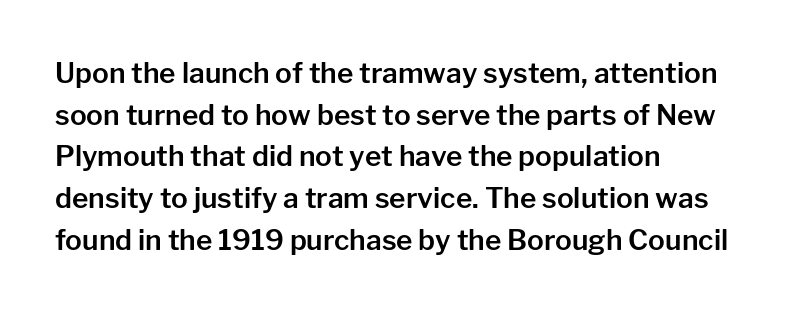
The image shows 28 px sans-serif type, upright; set left-aligned, normal line spacing (1.49x), normal letter spacing, not underlined; low stroke contrast and a medium x-height.
